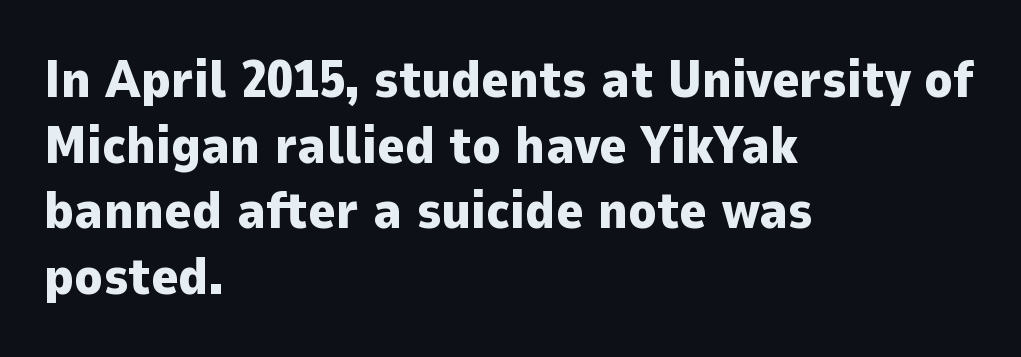
{"serif": "no", "italic": "no", "bold": "yes", "weight": "heavy", "width": "normal", "stroke_contrast": "low", "x_height": "medium", "monospaced": "no", "underline": "no", "align": "left", "line_spacing": "normal", "line_spacing_ratio": 1.26, "letter_spacing": "normal", "letter_spacing_em": 0.0, "glyph_px": 52}
